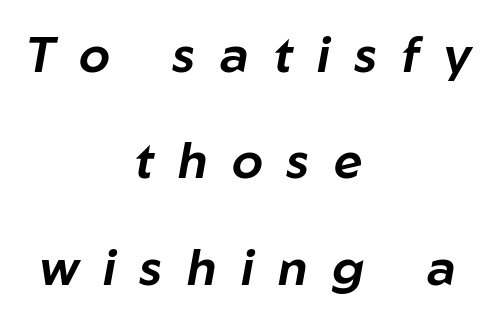
Does the lettering tilt? It does — this is italic. The space between consecutive lines is lavish. This rendering uses center alignment, leaving both contours irregular but symmetric. You could not count columns in this text — the font is proportionally spaced. Quick note: underline off. Between one letter and the next there's a generous, obvious gap.
